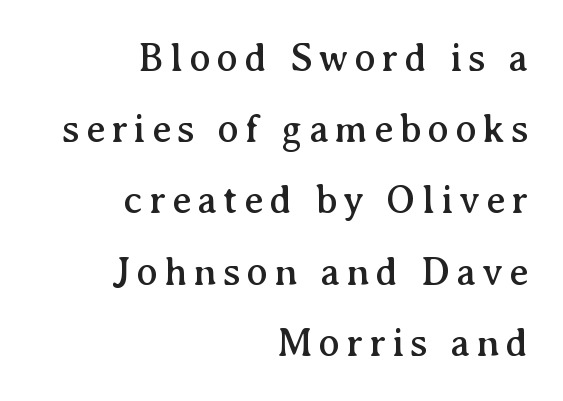
The image shows 40 px serif type, upright; set right-aligned, line spacing 1.78x, not underlined; medium stroke contrast and a medium x-height.
